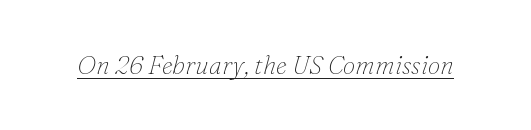
{"italic": "yes", "lean": "right", "slant_degrees": 16, "bold": "no", "underline": "yes", "letter_spacing": "normal", "letter_spacing_em": 0.0, "glyph_px": 25}
